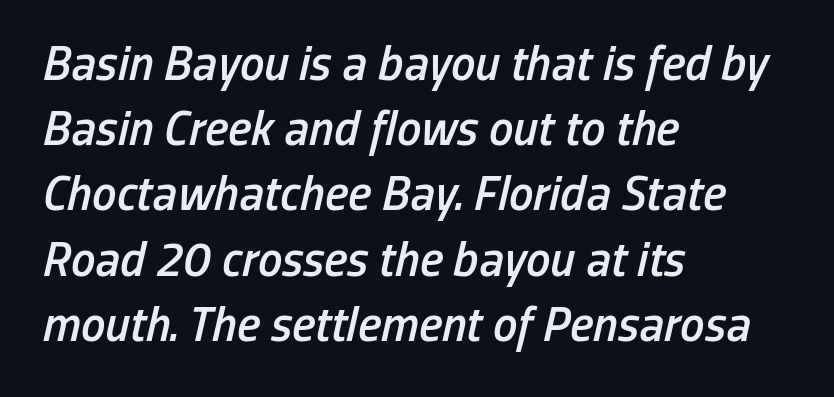
{"italic": "yes", "lean": "right", "slant_degrees": 13, "bold": "semi", "weight": "semibold", "width": "condensed", "stroke_contrast": "low", "x_height": "medium", "monospaced": "no", "underline": "no", "align": "left", "line_spacing": "normal", "line_spacing_ratio": 1.33, "letter_spacing": "normal", "letter_spacing_em": 0.0, "glyph_px": 49}
